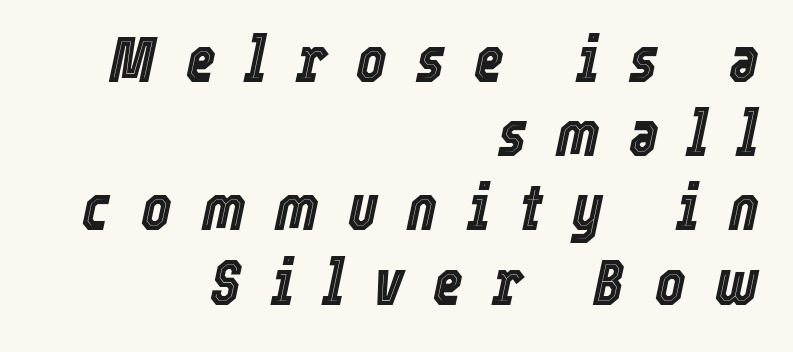
The image shows 64 px condensed type, italic (leaning right); set right-aligned, line spacing 1.16x, unusually wide letter spacing (+0.46 em), not underlined; a medium x-height.
